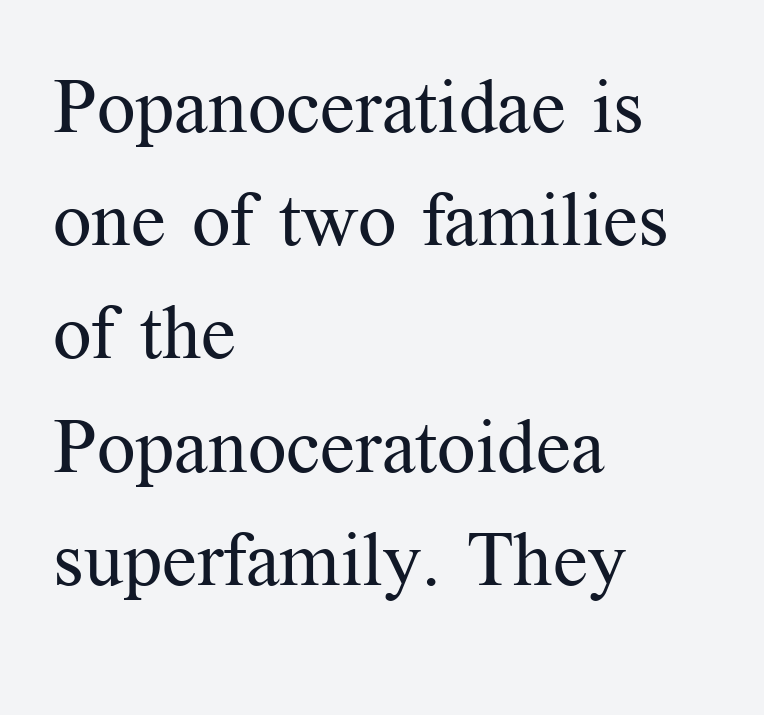
The image shows 76 px regular-weight serif type, upright; set left-aligned, normal line spacing (1.49x), normal letter spacing, not underlined; medium stroke contrast and a medium x-height.
